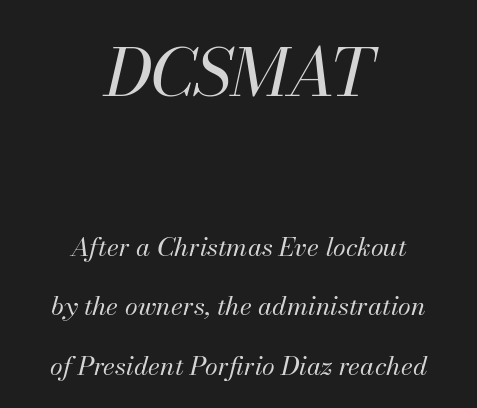
The strip under each line holds only bare page. Vertical spacing — loose. The lettering tilts uniformly, giving the passage an italic look. A typesetter would call this proportional, since set widths differ per character.
